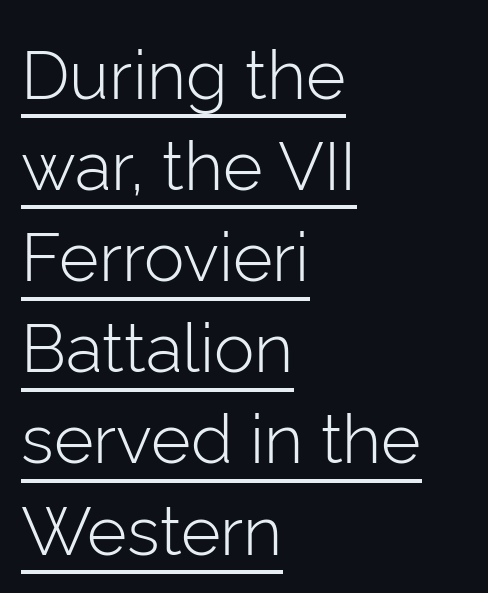
The image shows 68 px light sans-serif type, upright; set left-aligned, normal line spacing (1.34x), normal letter spacing, underlined; low stroke contrast and a medium x-height.
